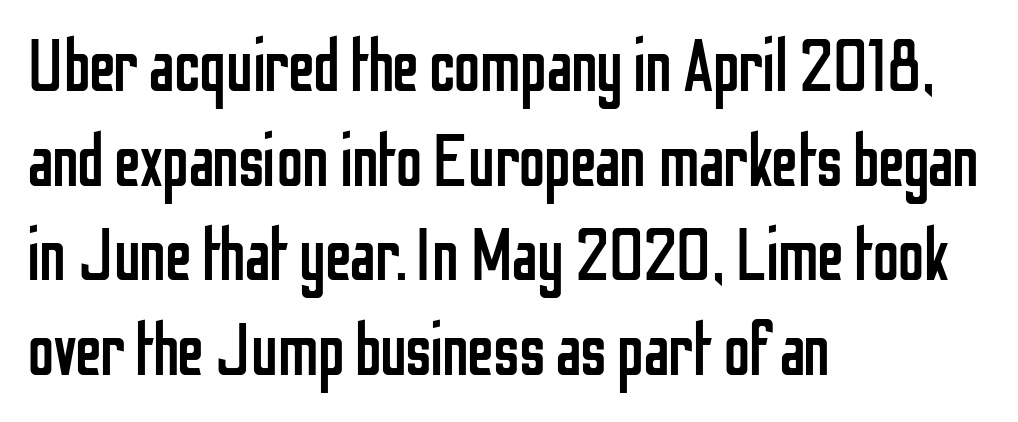
The image shows 74 px regular-weight, condensed sans-serif type, upright; set left-aligned, normal line spacing (1.28x), normal letter spacing, not underlined; low stroke contrast and a medium x-height.
